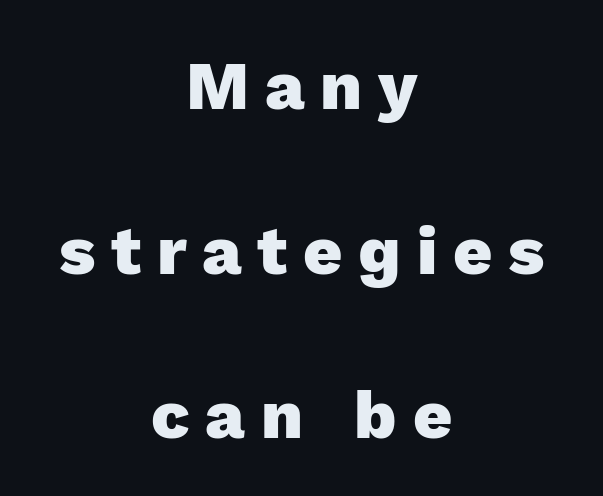
This rendering features lettering with no underline. Weight check: bold — yes, fully. What kind of face is this? One without serifs — a sans. Character widths vary here, with narrow letters taking less room than wide ones. Does the copy run flush right? No — it is centered line by line.
